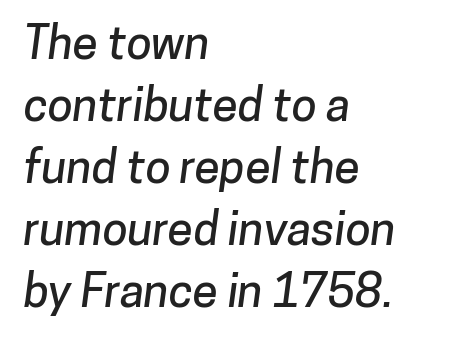
The image shows 46 px sans-serif type; set left-aligned, normal line spacing (1.35x), normal letter spacing, not underlined; low stroke contrast and a medium x-height.
